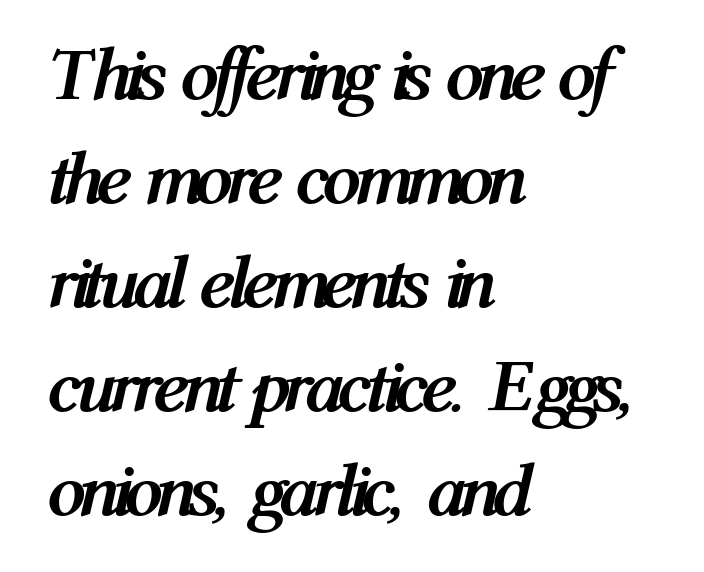
The string is rendered with underlining switched off. The space between consecutive lines is moderate. Every row of glyphs begins at an identical x-position on the left. The line texture is even and compact thanks to regular tracking. Typesetter's note: full bold, strokes at maximum text heaviness. The face used here is proportionally spaced, like ordinary book or web type.
